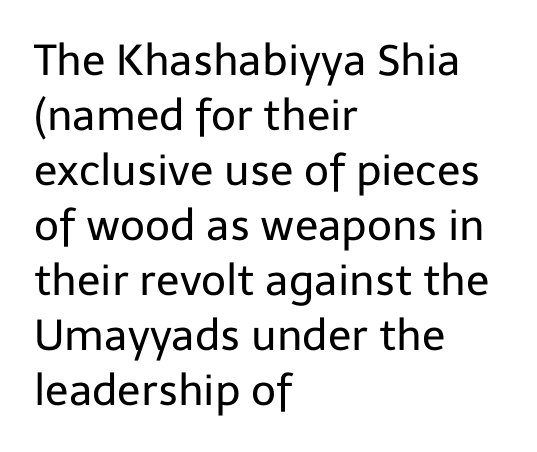
Regular leading. Caption: face not bold, strokes unweighted. No extra tracking has been applied to these lines. Honestly, there is no underline to notice here at all. In CSS terms this would be text-align: left. Spacing verdict: proportional, widths tailored to each character.
